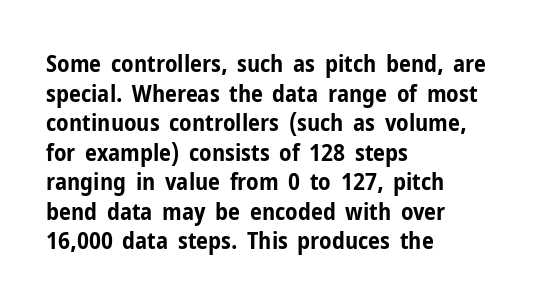
{"italic": "no", "bold": "yes", "underline": "no", "align": "left", "line_spacing_ratio": 1.23, "letter_spacing": "normal", "letter_spacing_em": 0.0, "glyph_px": 24}
